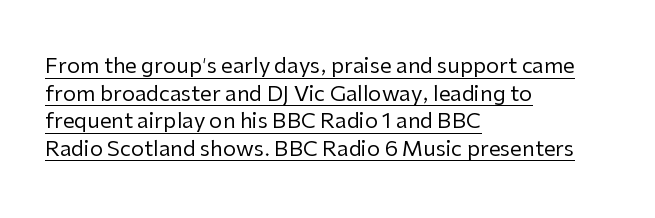
{"italic": "no", "bold": "no", "underline": "yes", "align": "left", "line_spacing": "normal", "line_spacing_ratio": 1.31, "letter_spacing": "normal", "letter_spacing_em": 0.0, "glyph_px": 21}
